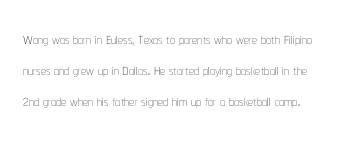
{"italic": "no", "bold": "no", "underline": "no", "align": "left", "line_spacing": "normal", "line_spacing_ratio": 1.54, "letter_spacing": "normal", "letter_spacing_em": 0.0, "glyph_px": 20}
